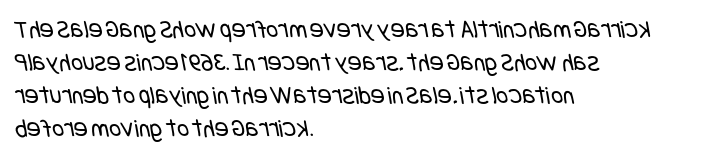
The face looks like a standard text weight, possibly lighter. The typesetter chose a ragged-right arrangement here. Anything drawn beneath the words? Only blank space. The passage shown stacks its lines at a standard gap.
